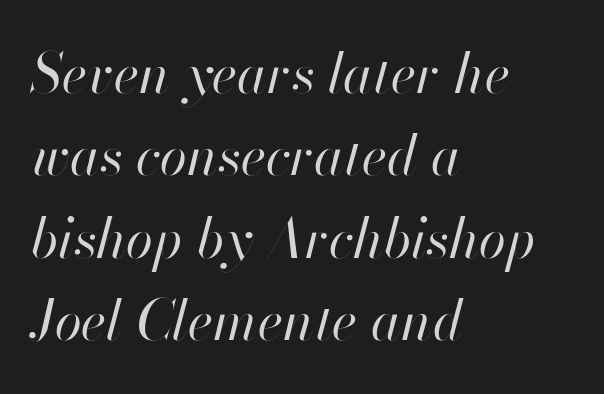
Think of a printed novel: that variable character pitch is what you see here. Reading down the column, the eye jumps a familiar distance to each next line. In terms of letterspacing, this is plain default setting. Ink coverage per letter is moderate at most.
